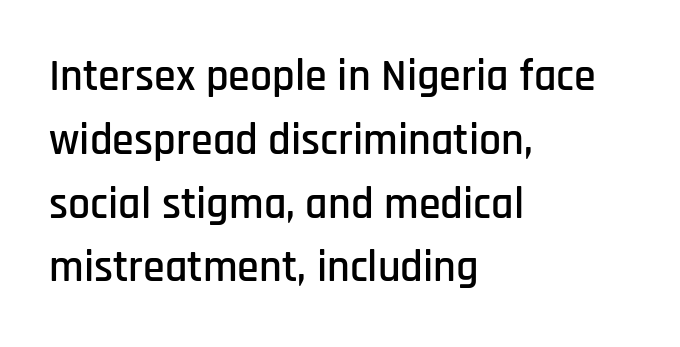
Anything drawn beneath the words? Only blank space. Posture: straight, roman, zero tilt. Between one letter and the next there's only the usual sliver of space. Spacing verdict: proportional, widths tailored to each character.
